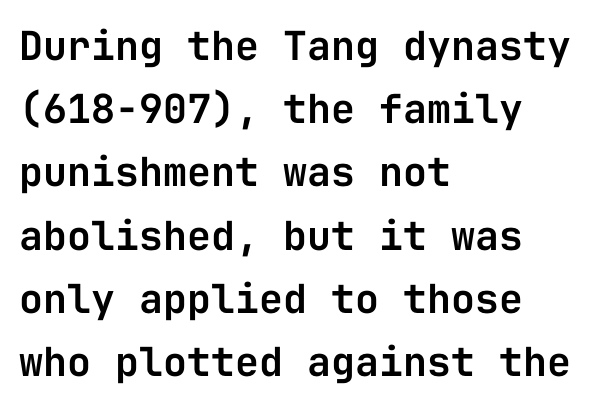
{"serif": "no", "italic": "no", "width": "normal", "stroke_contrast": "low", "x_height": "medium", "monospaced": "yes", "underline": "no", "align": "left", "line_spacing": "normal", "line_spacing_ratio": 1.58, "letter_spacing": "normal", "letter_spacing_em": 0.0, "glyph_px": 40}
